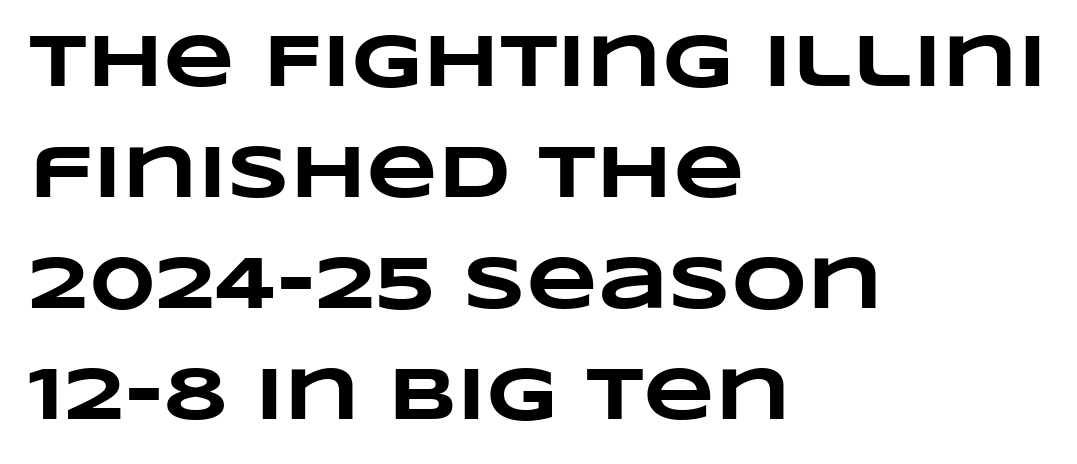
The image shows 74 px heavy, wide type; set left-aligned, normal line spacing (1.5x), normal letter spacing, not underlined; low stroke contrast and a large x-height.
